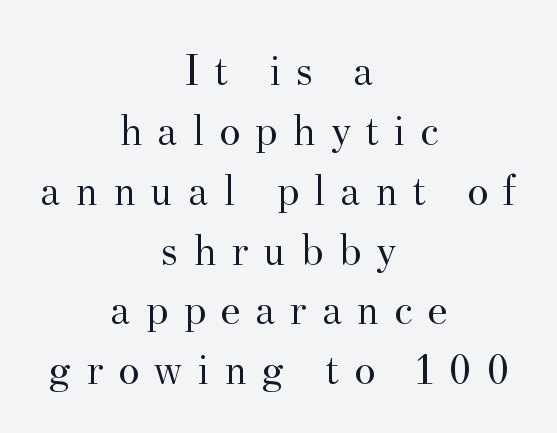
Q: Is the text bold? A: No.
Q: Is the text italic (slanted)? A: No, it is upright.
Q: Is the typeface a serif or a sans-serif typeface? A: Serif.
Q: Is the text underlined? A: No.
Q: How is the paragraph aligned? A: Centered.
Q: Is the spacing between letters normal or unusually wide? A: Unusually wide.
Q: Is the spacing between lines tight, normal or loose? A: Normal.
Q: Width (condensed, normal, or wide)? A: Normal.
Q: Stroke contrast? A: Medium.
Q: x-height? A: Small.
Q: Monospaced? A: No.
